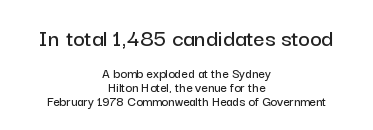
The image shows 25 px text type, upright; set centered, tight line spacing (0.98x), normal letter spacing, not underlined; the first (top) block is 1.79x larger.
